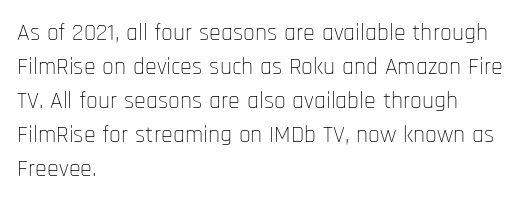
Q: Is the text bold? A: No.
Q: Is the text italic (slanted)? A: No, it is upright.
Q: Is the text underlined? A: No.
Q: How is the paragraph aligned? A: Left-aligned.
Q: Is the spacing between letters normal or unusually wide? A: Normal.
Q: Is the spacing between lines tight, normal or loose? A: Normal.
